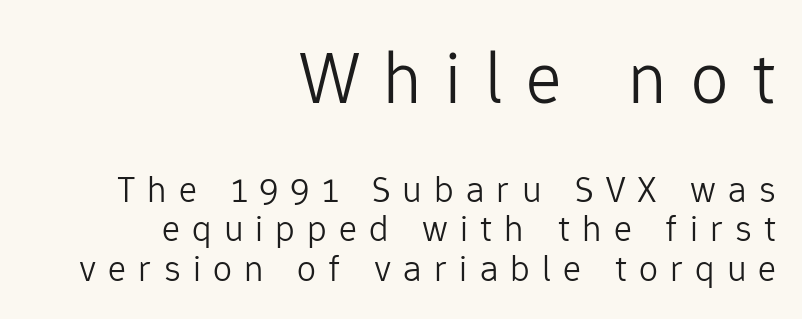
Q: Is the text bold? A: No.
Q: Is the text italic (slanted)? A: No, it is upright.
Q: Is the typeface a serif or a sans-serif typeface? A: Sans-serif.
Q: Is the text underlined? A: No.
Q: How is the paragraph aligned? A: Right-aligned.
Q: Is the spacing between letters normal or unusually wide? A: Unusually wide.
Q: Is the spacing between lines tight, normal or loose? A: Tight.
Q: Which block of text is set in a larger size, the first (top) or the second (bottom)? A: The first (top) one.
Q: Width (condensed, normal, or wide)? A: Normal.
Q: Stroke contrast? A: Low.
Q: x-height? A: Medium.
Q: Monospaced? A: No.
